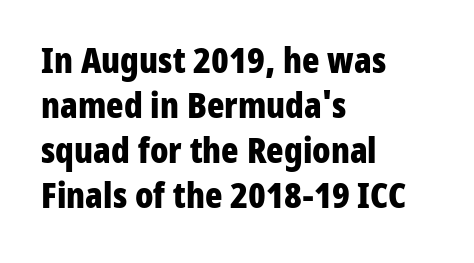
Q: Is the text bold? A: Yes.
Q: Is the text italic (slanted)? A: No, it is upright.
Q: Is the typeface a serif or a sans-serif typeface? A: Sans-serif.
Q: Is the text underlined? A: No.
Q: How is the paragraph aligned? A: Left-aligned.
Q: Is the spacing between letters normal or unusually wide? A: Normal.
Q: Is the spacing between lines tight, normal or loose? A: Normal.
Q: Width (condensed, normal, or wide)? A: Condensed.
Q: Stroke contrast? A: Low.
Q: x-height? A: Medium.
Q: Monospaced? A: No.
